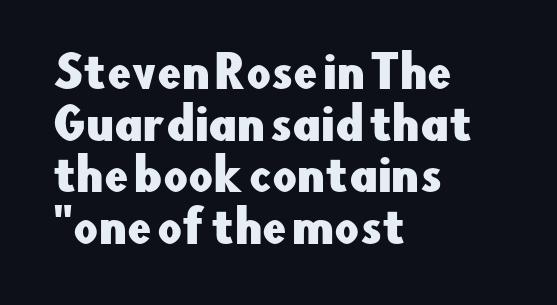
The image shows 43 px sans-serif type, upright; set left-aligned, line spacing 1.2x, normal letter spacing, not underlined; low stroke contrast and a small x-height.
